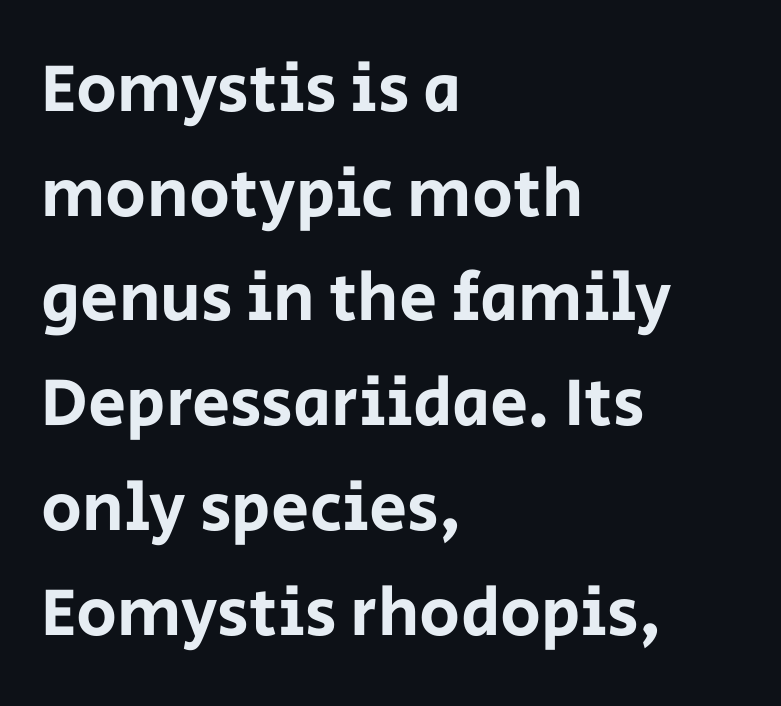
{"serif": "no", "italic": "no", "width": "normal", "stroke_contrast": "low", "x_height": "large", "monospaced": "no", "underline": "no", "align": "left", "line_spacing": "normal", "line_spacing_ratio": 1.54, "letter_spacing": "normal", "letter_spacing_em": 0.0, "glyph_px": 68}
